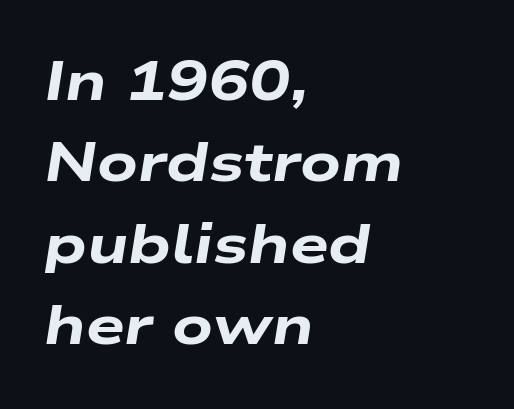
The lines are quadded left. Note the varied advance widths — an 'i' is clearly narrower than an 'm'. Notice how thick the strokes are: this is what a full bold looks like. How are the letters spaced? Ordinarily, with no added tracking.
